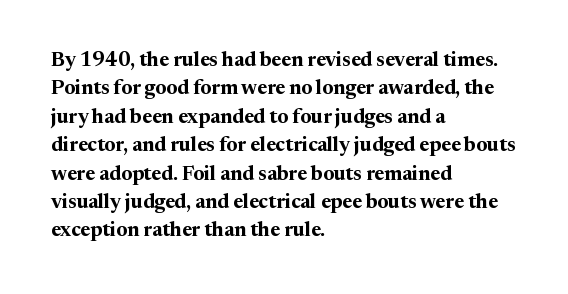
Q: Is the text bold? A: Yes.
Q: Is the text italic (slanted)? A: No, it is upright.
Q: Is the text underlined? A: No.
Q: How is the paragraph aligned? A: Left-aligned.
Q: Is the spacing between letters normal or unusually wide? A: Normal.
Q: Is the spacing between lines tight, normal or loose? A: Normal.
